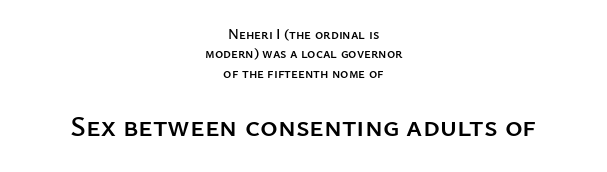
A sans-serif font was chosen for this passage. Whoever set this made the second block the dominant, larger element. The space beneath each line is pristine and unruled. The face used here is proportionally spaced, like ordinary book or web type.
